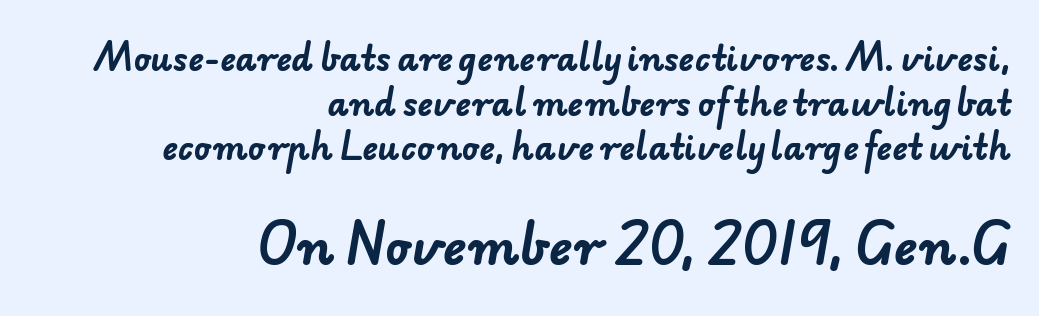
This rendering employs a face without finishing strokes, i.e., a sans-serif. Line spacing here is normal. The lines are quadded right. Just letters on the line, the space beneath them empty. Typesetter's note: full bold, strokes at maximum text heaviness.
